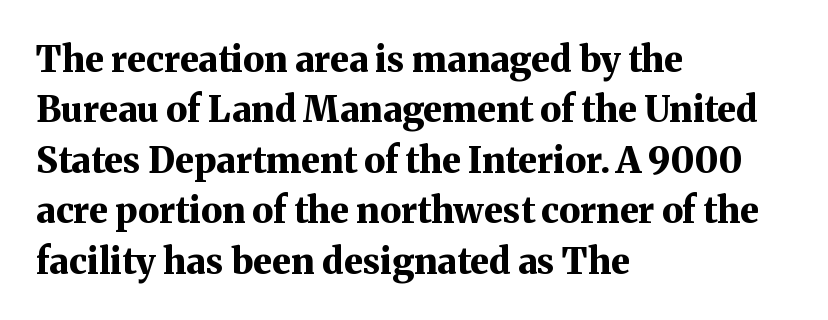
The image shows 36 px bold serif type, upright; set left-aligned, normal line spacing (1.4x), normal letter spacing, not underlined; medium stroke contrast and a medium x-height.
